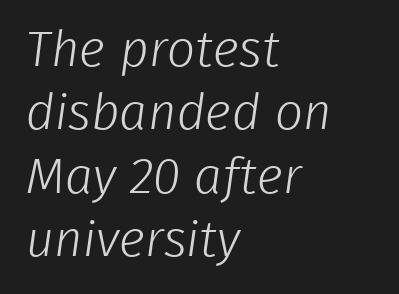
The image shows 50 px light sans-serif type; set left-aligned, normal line spacing (1.27x), normal letter spacing, not underlined; low stroke contrast and a medium x-height.
